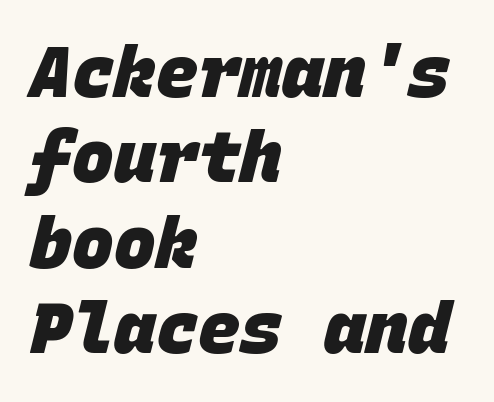
Serif or sans? Sans — the stroke terminals are bare. The words here are not underlined. Nothing unusual about the tracking: characters are spaced as the font intends. Caption: bold face, heavy strokes. Fixed-width glyphs throughout — classic coding-font behaviour.
